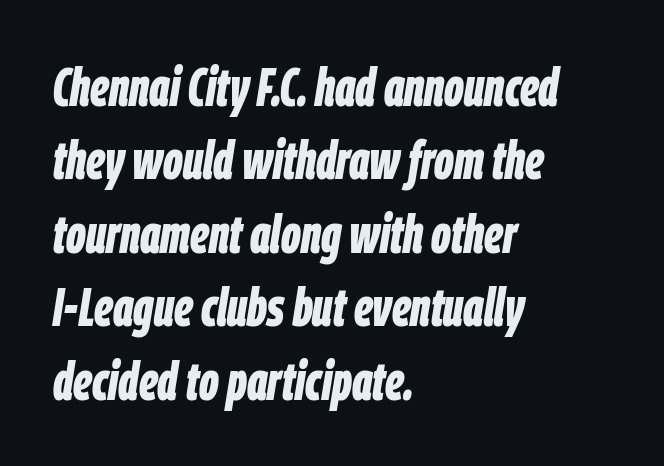
Each letter keeps its own natural width here, so spacing adapts to shape. You could call the tracking neutral — neither tight nor loose. Whoever set this chose a conventional vertical rhythm. These lines were composed using italics.
